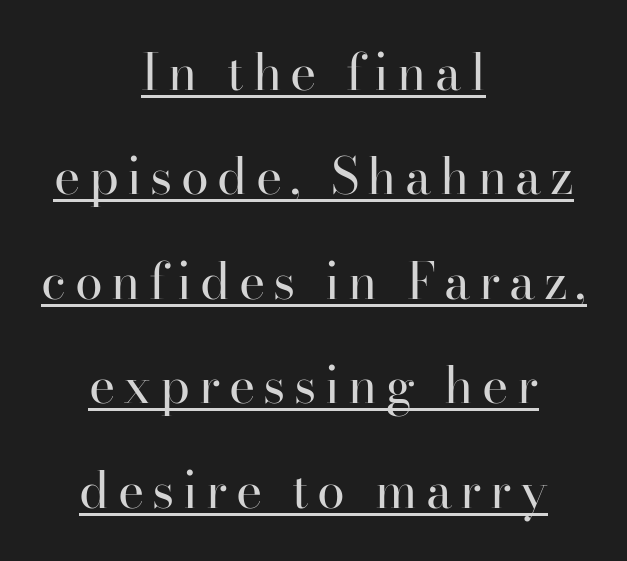
{"serif": "yes", "italic": "no", "bold": "no", "weight": "regular", "width": "normal", "stroke_contrast": "high", "x_height": "small", "monospaced": "no", "underline": "yes", "align": "center", "line_spacing": "loose", "line_spacing_ratio": 2.09, "glyph_px": 50}
